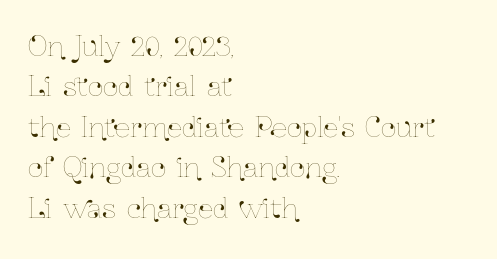
The image shows 27 px text type, upright; set left-aligned, normal line spacing (1.5x), normal letter spacing, not underlined.
